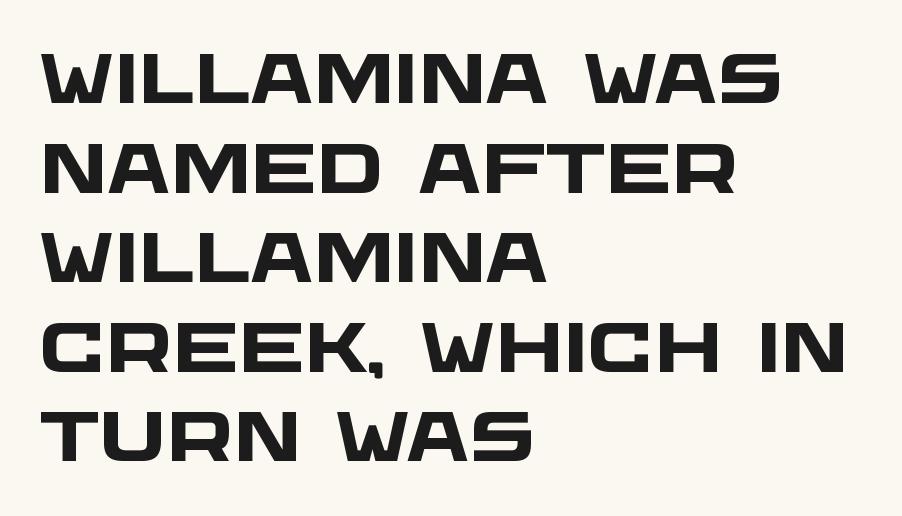
Q: Is the text bold? A: Yes.
Q: Is the typeface a serif or a sans-serif typeface? A: Sans-serif.
Q: Is the text underlined? A: No.
Q: How is the paragraph aligned? A: Left-aligned.
Q: Is the spacing between letters normal or unusually wide? A: Normal.
Q: Is the spacing between lines tight, normal or loose? A: Normal.
Q: Width (condensed, normal, or wide)? A: Wide.
Q: Stroke contrast? A: Low.
Q: x-height? A: Large.
Q: Monospaced? A: No.
